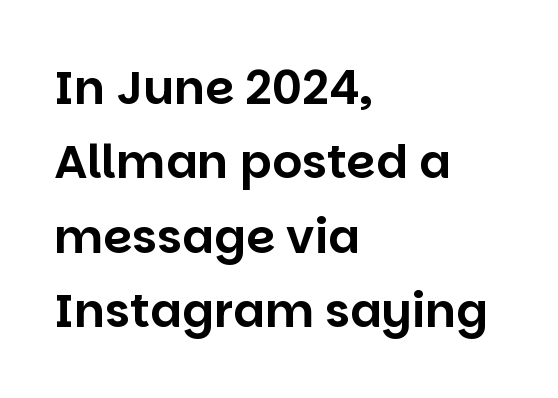
{"serif": "no", "italic": "no", "width": "normal", "stroke_contrast": "low", "x_height": "large", "monospaced": "no", "underline": "no", "align": "left", "line_spacing": "normal", "line_spacing_ratio": 1.58, "letter_spacing": "normal", "letter_spacing_em": 0.0, "glyph_px": 47}
